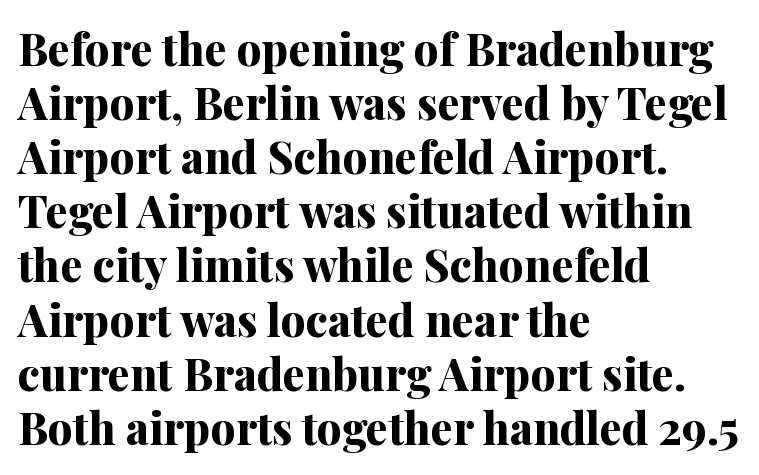
{"serif": "yes", "italic": "no", "bold": "yes", "weight": "bold", "width": "normal", "stroke_contrast": "medium", "x_height": "medium", "monospaced": "no", "underline": "no", "align": "left", "line_spacing_ratio": 1.23, "letter_spacing": "normal", "letter_spacing_em": 0.0, "glyph_px": 44}
